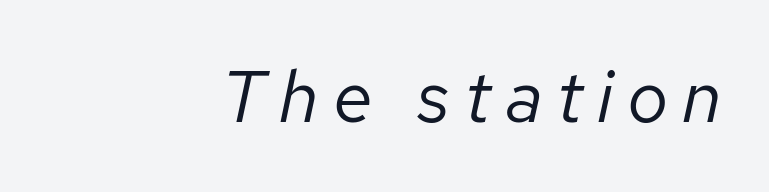
{"italic": "yes", "lean": "right", "slant_degrees": 12, "bold": "no", "weight": "regular", "width": "normal", "stroke_contrast": "low", "x_height": "medium", "monospaced": "no", "underline": "no", "align": "right", "glyph_px": 73}
